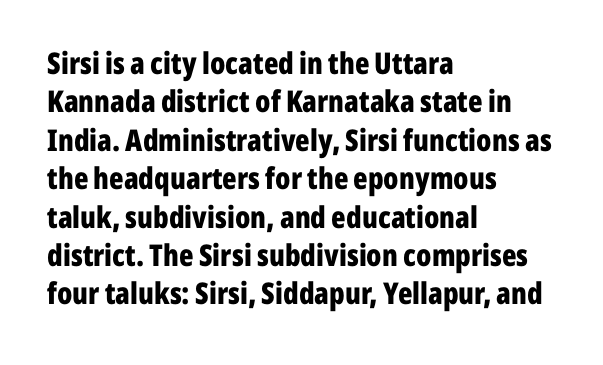
{"serif": "no", "italic": "no", "bold": "yes", "weight": "bold", "width": "condensed", "stroke_contrast": "low", "x_height": "medium", "monospaced": "no", "underline": "no", "align": "left", "line_spacing": "normal", "line_spacing_ratio": 1.28, "letter_spacing": "normal", "letter_spacing_em": 0.0, "glyph_px": 30}
